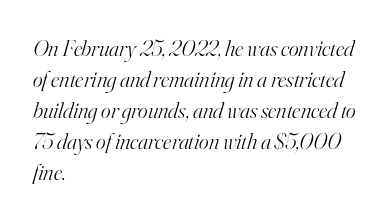
{"italic": "yes", "lean": "right", "slant_degrees": 16, "bold": "no", "underline": "no", "align": "left", "line_spacing": "normal", "line_spacing_ratio": 1.35, "letter_spacing": "normal", "letter_spacing_em": 0.0, "glyph_px": 23}
